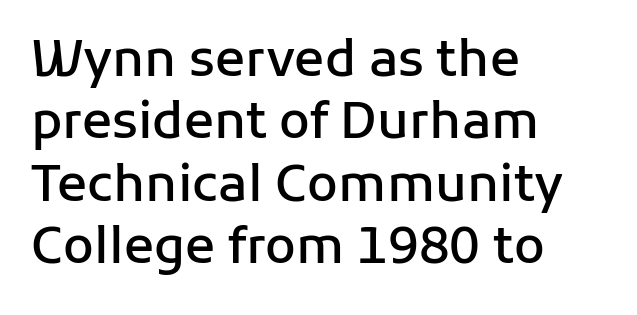
{"serif": "no", "italic": "no", "bold": "semi", "weight": "semibold", "width": "normal", "stroke_contrast": "low", "x_height": "medium", "monospaced": "no", "underline": "no", "align": "left", "line_spacing": "normal", "line_spacing_ratio": 1.25, "letter_spacing": "normal", "letter_spacing_em": 0.0, "glyph_px": 50}
